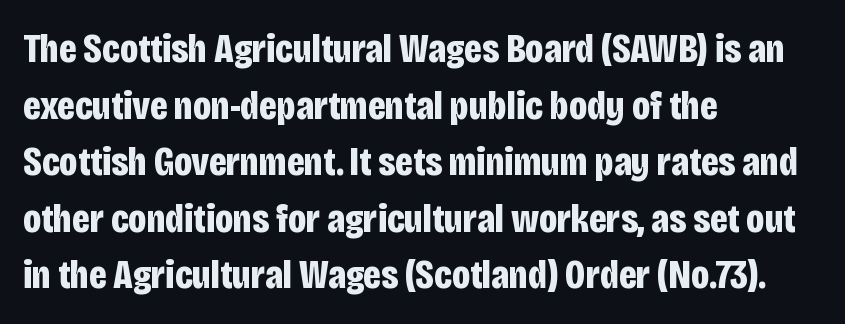
Q: Is the text bold? A: Yes.
Q: Is the text italic (slanted)? A: No, it is upright.
Q: Is the typeface a serif or a sans-serif typeface? A: Sans-serif.
Q: Is the text underlined? A: No.
Q: How is the paragraph aligned? A: Left-aligned.
Q: Is the spacing between letters normal or unusually wide? A: Normal.
Q: Is the spacing between lines tight, normal or loose? A: Normal.
Q: Width (condensed, normal, or wide)? A: Condensed.
Q: Stroke contrast? A: Low.
Q: x-height? A: Large.
Q: Monospaced? A: No.
